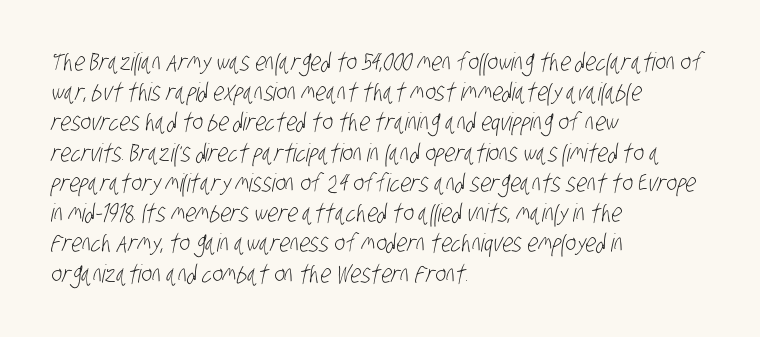
The image shows 25 px text type; set left-aligned, line spacing 1.21x, normal letter spacing, not underlined.
